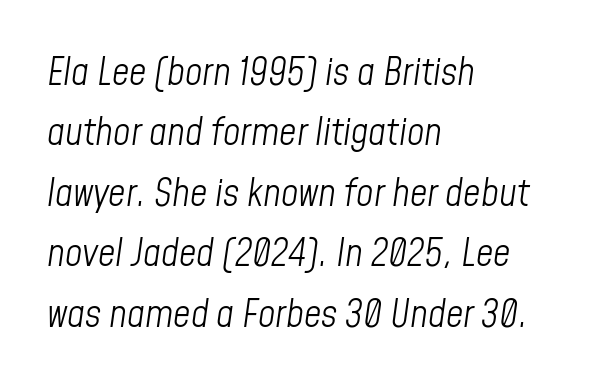
The image shows 38 px light, condensed type, italic (leaning right); set left-aligned, normal line spacing (1.59x), normal letter spacing, not underlined; low stroke contrast and a medium x-height.
